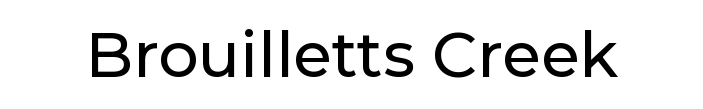
The image shows 63 px sans-serif type, upright; set normal letter spacing, not underlined; low stroke contrast and a medium x-height.
